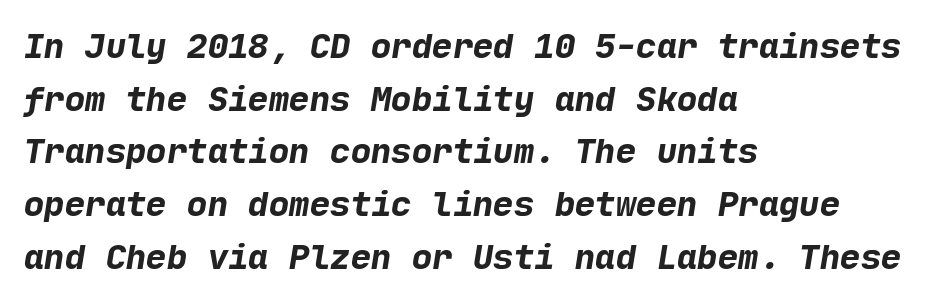
Q: Is the text bold? A: Yes.
Q: Is the typeface a serif or a sans-serif typeface? A: Sans-serif.
Q: Is the text underlined? A: No.
Q: How is the paragraph aligned? A: Left-aligned.
Q: Is the spacing between letters normal or unusually wide? A: Normal.
Q: Is the spacing between lines tight, normal or loose? A: Normal.
Q: Width (condensed, normal, or wide)? A: Normal.
Q: Stroke contrast? A: Low.
Q: x-height? A: Medium.
